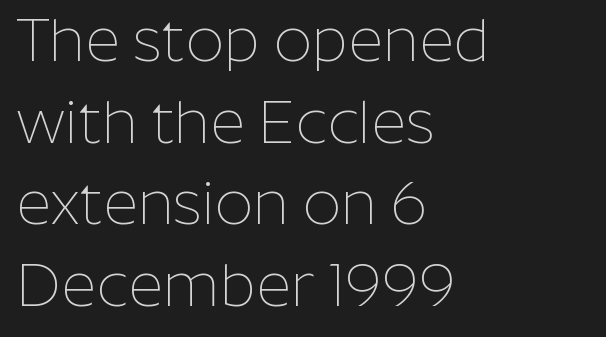
The image shows 60 px thin sans-serif type, upright; set left-aligned, normal line spacing (1.36x), normal letter spacing, not underlined; low stroke contrast and a medium x-height.
